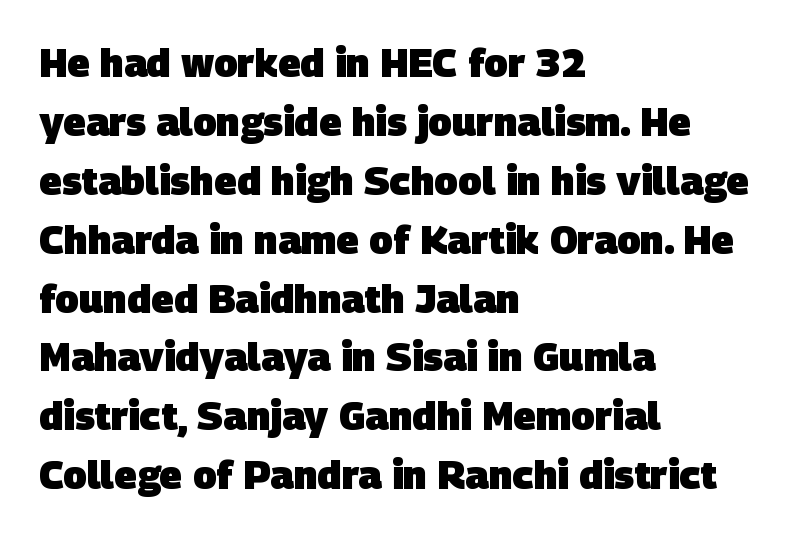
{"serif": "no", "bold": "yes", "weight": "heavy", "width": "normal", "stroke_contrast": "low", "x_height": "large", "monospaced": "no", "underline": "no", "align": "left", "line_spacing": "normal", "line_spacing_ratio": 1.51, "letter_spacing": "normal", "letter_spacing_em": 0.0, "glyph_px": 39}
